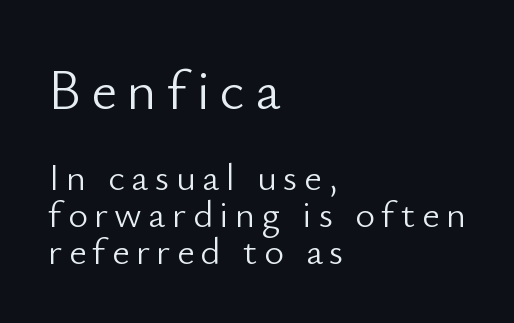
{"serif": "no", "italic": "no", "bold": "no", "weight": "light", "width": "normal", "stroke_contrast": "low", "x_height": "small", "monospaced": "no", "underline": "no", "align": "left", "line_spacing": "tight", "line_spacing_ratio": 0.97, "larger_block": "first", "size_ratio": 1.5, "glyph_px": 57}
